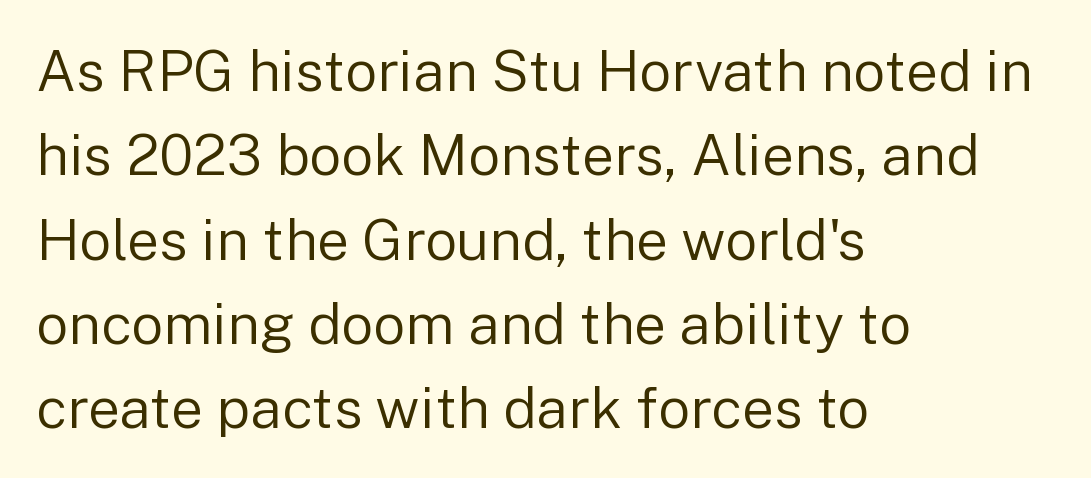
Q: Is the text bold? A: No.
Q: Is the text italic (slanted)? A: No, it is upright.
Q: Is the typeface a serif or a sans-serif typeface? A: Sans-serif.
Q: Is the text underlined? A: No.
Q: How is the paragraph aligned? A: Left-aligned.
Q: Is the spacing between letters normal or unusually wide? A: Normal.
Q: Is the spacing between lines tight, normal or loose? A: Normal.
Q: Width (condensed, normal, or wide)? A: Normal.
Q: Stroke contrast? A: Low.
Q: x-height? A: Medium.
Q: Monospaced? A: No.
